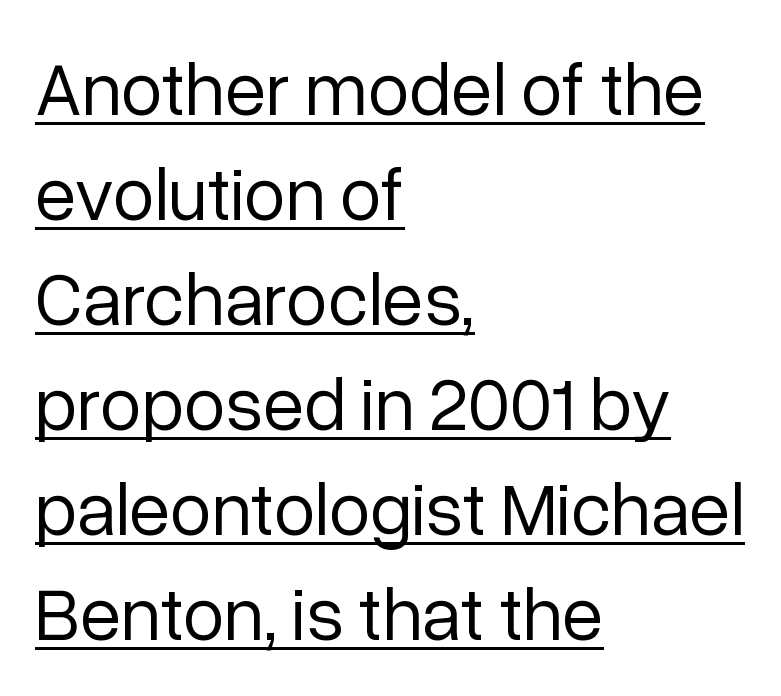
You could not count columns in this text — the font is proportionally spaced. Check the space under the baseline: a stroke is drawn there. Posture: vertical. Compared with typical body copy, the letter spacing here is the same. Weight: not bold — regular or lighter.
